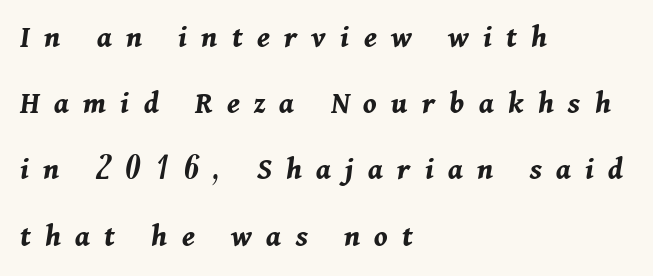
Reading down the block, your eye returns to a fixed left position each line. Notice how the stems are inclined rather than vertical — that's the hallmark of italics. A typesetter would call this proportional, since set widths differ per character. The zone under the glyphs is completely vacant. A full-strength bold gives these letters their thick strokes.
